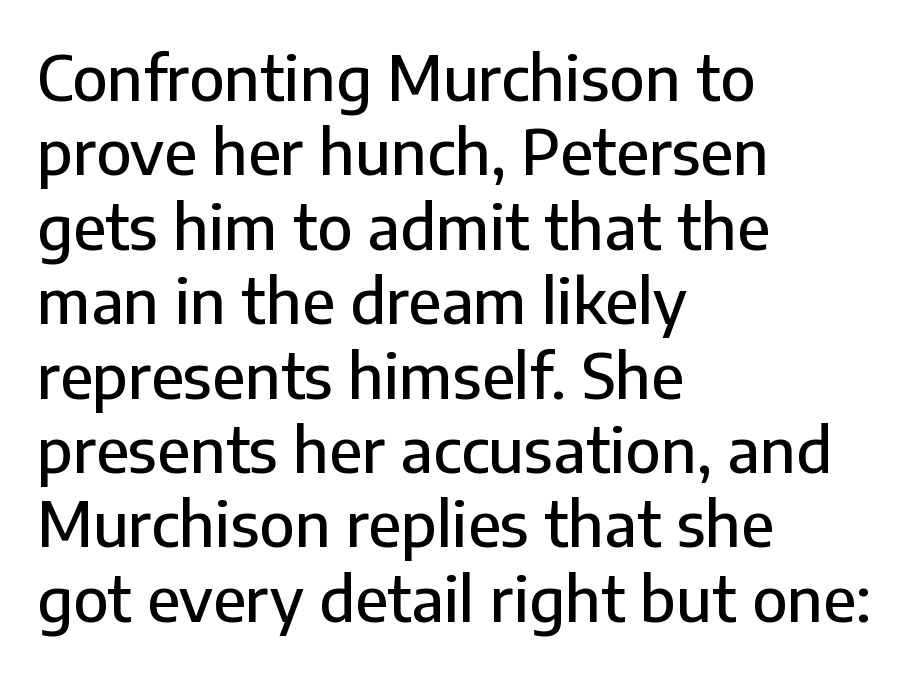
Q: Is the text italic (slanted)? A: No, it is upright.
Q: Is the typeface a serif or a sans-serif typeface? A: Sans-serif.
Q: Is the text underlined? A: No.
Q: How is the paragraph aligned? A: Left-aligned.
Q: Is the spacing between letters normal or unusually wide? A: Normal.
Q: Width (condensed, normal, or wide)? A: Normal.
Q: Stroke contrast? A: Low.
Q: x-height? A: Medium.
Q: Monospaced? A: No.
